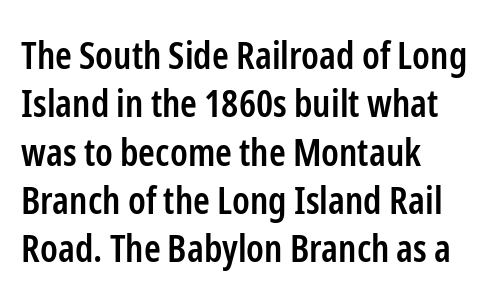
{"serif": "no", "italic": "no", "bold": "semi", "weight": "semibold", "width": "condensed", "stroke_contrast": "low", "x_height": "medium", "monospaced": "no", "underline": "no", "align": "left", "line_spacing": "normal", "line_spacing_ratio": 1.27, "letter_spacing": "normal", "letter_spacing_em": 0.0, "glyph_px": 38}
